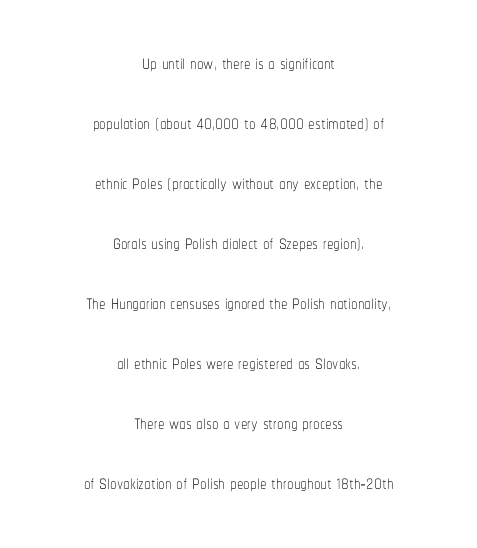
The image shows 26 px text type, upright; set centered, loose line spacing (2.31x), normal letter spacing, not underlined.
